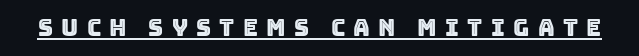
{"italic": "no", "underline": "yes", "letter_spacing": "wide", "letter_spacing_em": 0.36, "glyph_px": 23}
